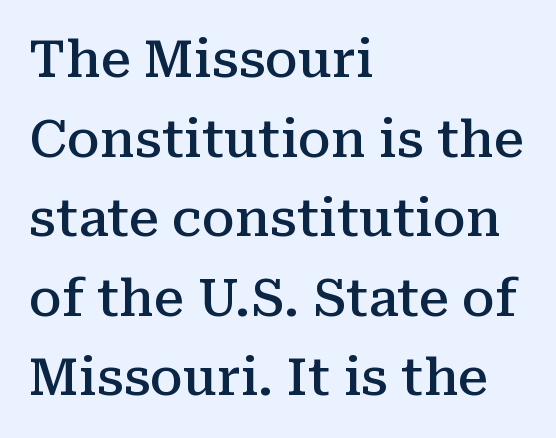
Q: Is the text bold? A: Semi-bold.
Q: Is the text italic (slanted)? A: No, it is upright.
Q: Is the typeface a serif or a sans-serif typeface? A: Serif.
Q: Is the text underlined? A: No.
Q: How is the paragraph aligned? A: Left-aligned.
Q: Is the spacing between letters normal or unusually wide? A: Normal.
Q: Is the spacing between lines tight, normal or loose? A: Normal.
Q: Width (condensed, normal, or wide)? A: Normal.
Q: Stroke contrast? A: Medium.
Q: x-height? A: Medium.
Q: Monospaced? A: No.
